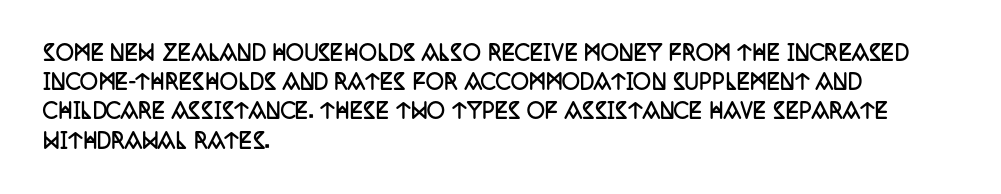
{"italic": "no", "bold": "yes", "underline": "no", "align": "left", "line_spacing": "normal", "line_spacing_ratio": 1.46, "letter_spacing": "normal", "letter_spacing_em": 0.0, "glyph_px": 20}
